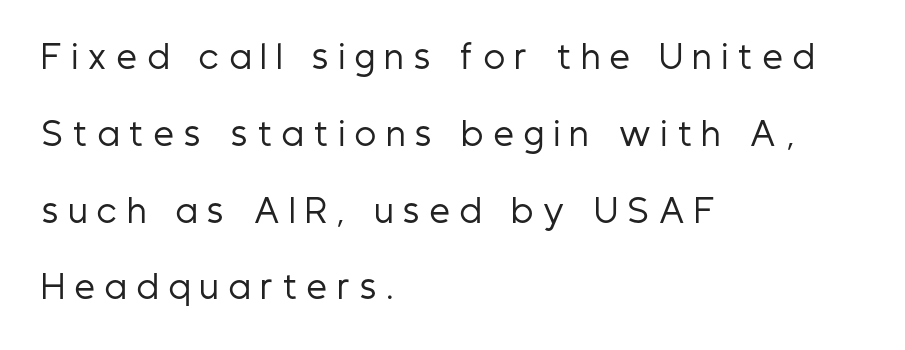
Q: Is the text bold? A: No.
Q: Is the text italic (slanted)? A: No, it is upright.
Q: Is the typeface a serif or a sans-serif typeface? A: Sans-serif.
Q: Is the text underlined? A: No.
Q: How is the paragraph aligned? A: Left-aligned.
Q: Is the spacing between letters normal or unusually wide? A: Unusually wide.
Q: Is the spacing between lines tight, normal or loose? A: Loose.
Q: Width (condensed, normal, or wide)? A: Condensed.
Q: Stroke contrast? A: Low.
Q: x-height? A: Medium.
Q: Monospaced? A: No.
